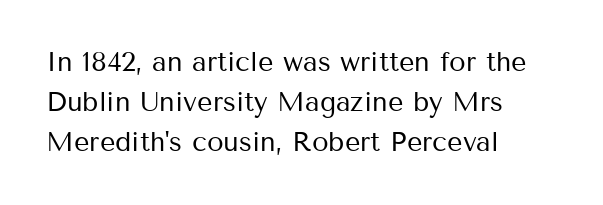
The paragraph shown leans on its left margin. Has an underline been added? It has not. The font's upright variant was chosen for this text. The cut favours lightness, reaching ordinary text weight at its darkest.
